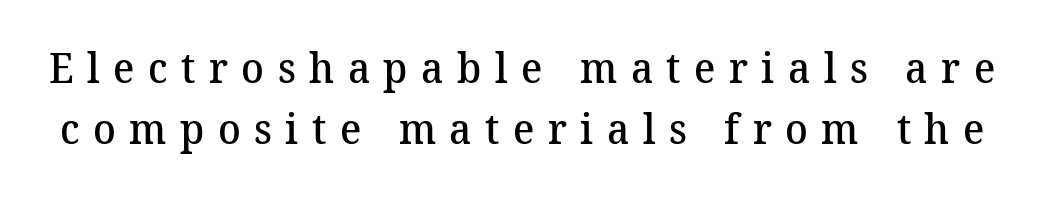
Successive baselines arrive at the customary interval. The face used here is rendered with a markedly widened letterfit. The letters are semibold — heavier than regular but short of a full bold. Descenders hang freely into open space. These lines are rendered in a variable-pitch font.
